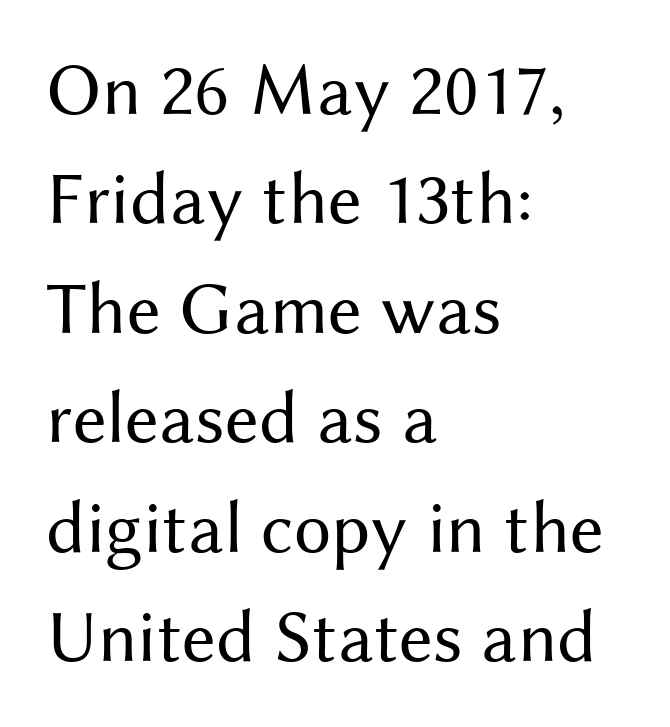
Q: Is the text bold? A: No.
Q: Is the text italic (slanted)? A: No, it is upright.
Q: Is the typeface a serif or a sans-serif typeface? A: Sans-serif.
Q: Is the text underlined? A: No.
Q: How is the paragraph aligned? A: Left-aligned.
Q: Is the spacing between letters normal or unusually wide? A: Normal.
Q: Is the spacing between lines tight, normal or loose? A: Normal.
Q: Width (condensed, normal, or wide)? A: Normal.
Q: Stroke contrast? A: Medium.
Q: x-height? A: Medium.
Q: Monospaced? A: No.
